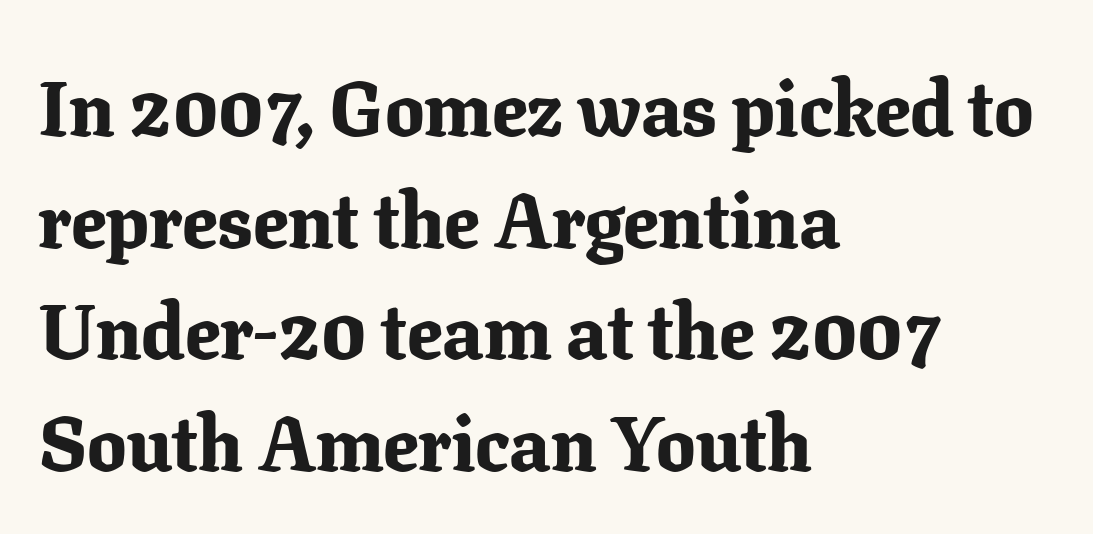
The image shows 78 px bold serif type, upright; set left-aligned, normal line spacing (1.43x), normal letter spacing, not underlined; low stroke contrast and a medium x-height.
